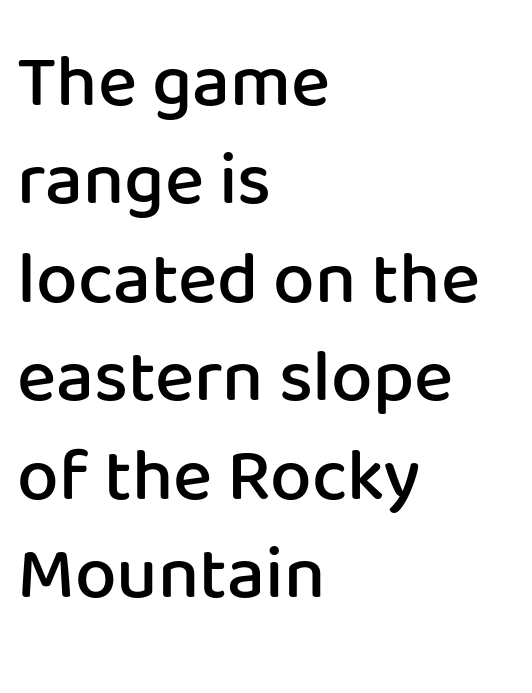
The image shows 74 px semibold sans-serif type, upright; set left-aligned, normal line spacing (1.33x), normal letter spacing, not underlined; low stroke contrast and a medium x-height.
